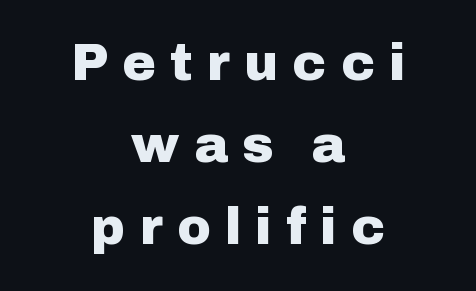
{"serif": "no", "italic": "no", "bold": "yes", "weight": "heavy", "width": "normal", "stroke_contrast": "low", "x_height": "medium", "monospaced": "no", "underline": "no", "align": "center", "line_spacing": "normal", "line_spacing_ratio": 1.61, "letter_spacing": "wide", "letter_spacing_em": 0.28, "glyph_px": 51}
